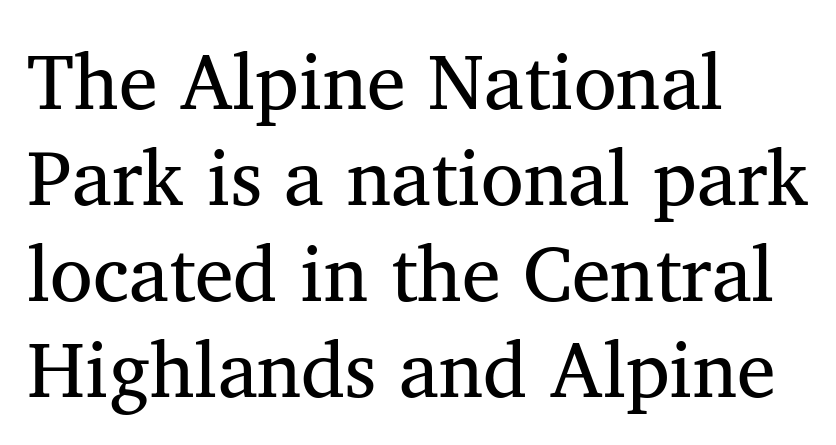
Q: Is the text bold? A: No.
Q: Is the typeface a serif or a sans-serif typeface? A: Serif.
Q: Is the text underlined? A: No.
Q: How is the paragraph aligned? A: Left-aligned.
Q: Is the spacing between letters normal or unusually wide? A: Normal.
Q: Width (condensed, normal, or wide)? A: Normal.
Q: Stroke contrast? A: Medium.
Q: x-height? A: Medium.
Q: Monospaced? A: No.
